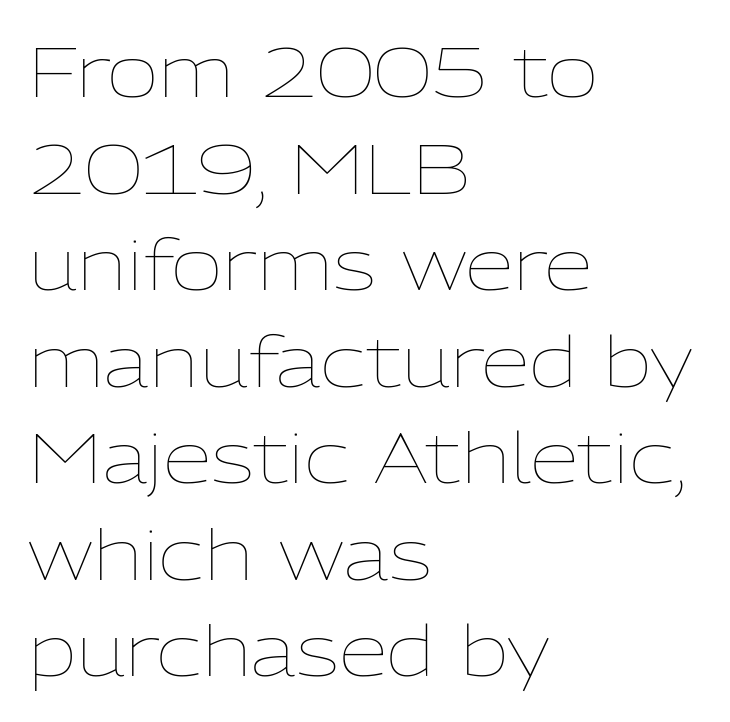
The image shows 71 px thin type, upright; set left-aligned, normal line spacing (1.36x), normal letter spacing, not underlined; low stroke contrast and a medium x-height.
